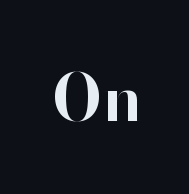
The image shows 65 px bold sans-serif type, upright; set normal letter spacing, not underlined; high stroke contrast and a small x-height.
